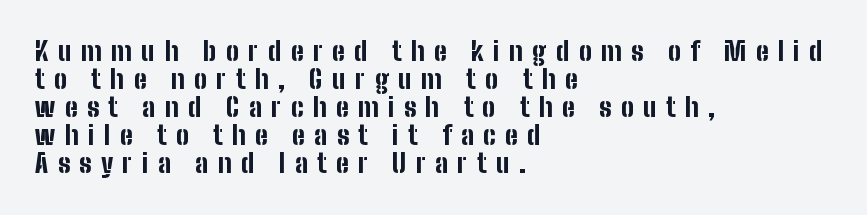
{"italic": "no", "bold": "yes", "underline": "no", "align": "left", "line_spacing": "tight", "line_spacing_ratio": 1.08, "letter_spacing": "wide", "letter_spacing_em": 0.36, "glyph_px": 26}
